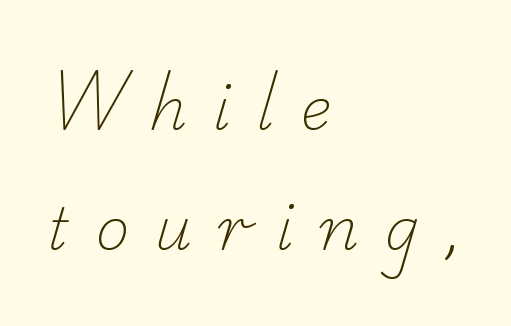
{"serif": "yes", "bold": "no", "weight": "light", "width": "normal", "stroke_contrast": "low", "x_height": "small", "monospaced": "no", "underline": "no", "align": "left", "line_spacing": "loose", "line_spacing_ratio": 2.07, "letter_spacing": "wide", "letter_spacing_em": 0.45, "glyph_px": 58}
